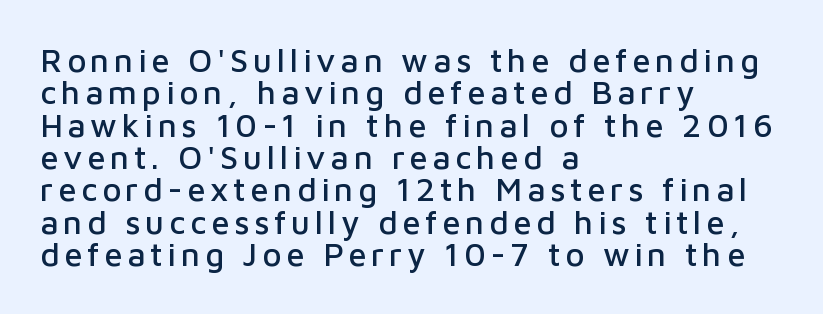
These lines are composed in type without serifs. The space between consecutive lines is stingy. This sample is left-justified, so line endings fall wherever the words run out. A typesetter would call this proportional, since set widths differ per character.
